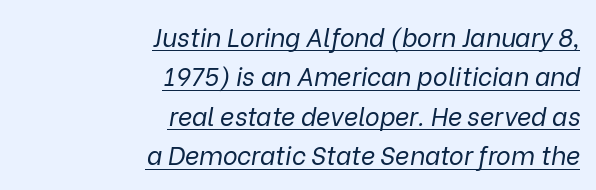
The image shows 25 px text type, italic (leaning right); set right-aligned, normal line spacing (1.58x), normal letter spacing, underlined.
